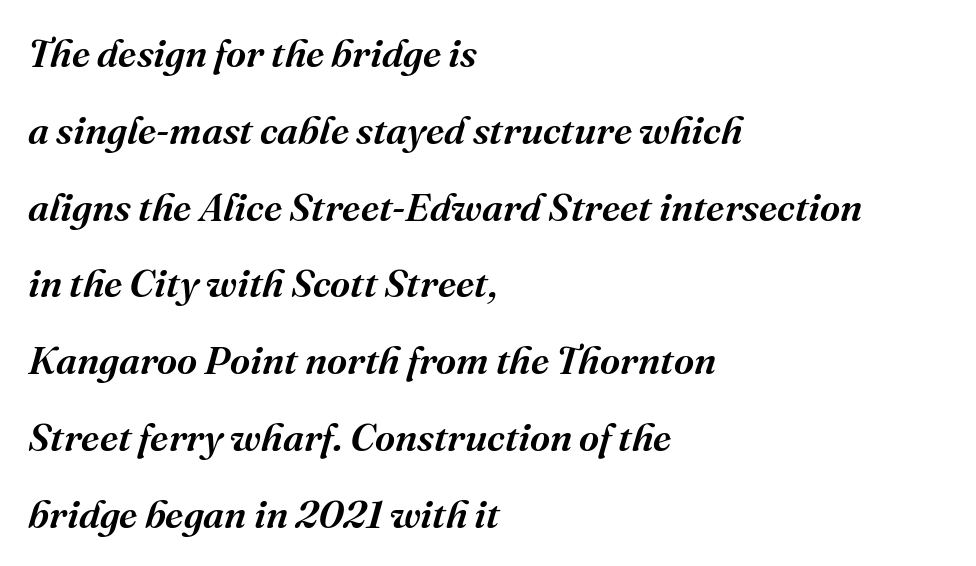
The image shows 39 px semibold serif type, italic (leaning right); set left-aligned, loose line spacing (1.97x), normal letter spacing, not underlined; medium stroke contrast and a medium x-height.
